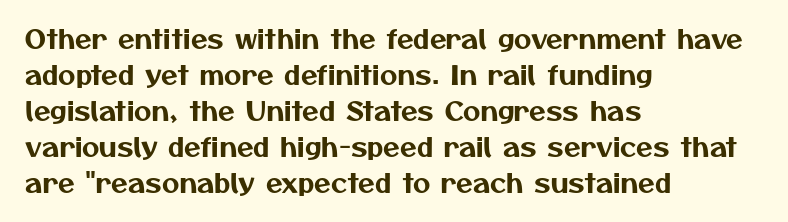
Nobody touched the tracking dial on this one. Which margin do the lines hug? The left one — the right edge is uneven. The passage shown is not underscored anywhere. Compared with typical paragraphs, the rows here are spaced about the same.
